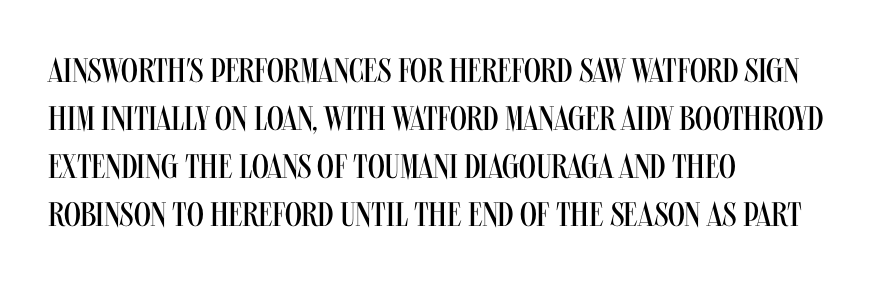
Classification — sans serif. The weight tops out at a normal text grade. These lines stack with their left ends in a neat column. Normally led — the rows are evenly, conventionally spaced.
